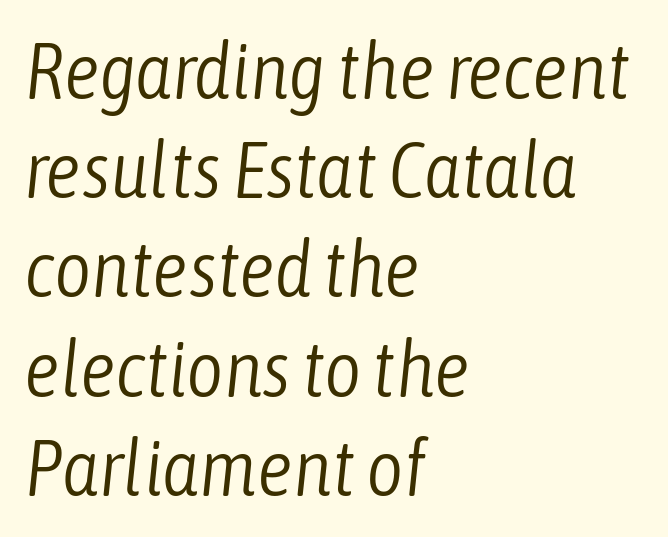
A typesetter would mark this as italic. Ink coverage per letter is moderate at most. The tracking reads as untouched default to a designer's eye. Bare-footed words on every line.
